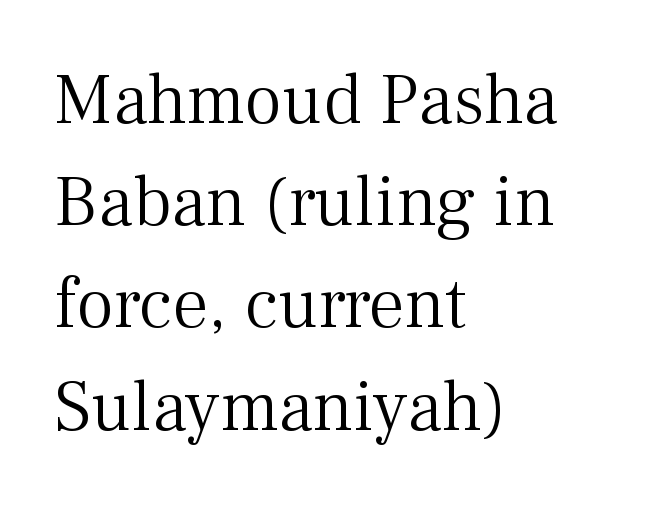
{"serif": "yes", "italic": "no", "bold": "no", "weight": "light", "width": "normal", "stroke_contrast": "medium", "x_height": "medium", "monospaced": "no", "underline": "no", "align": "left", "line_spacing": "normal", "line_spacing_ratio": 1.42, "letter_spacing": "normal", "letter_spacing_em": 0.0, "glyph_px": 72}
